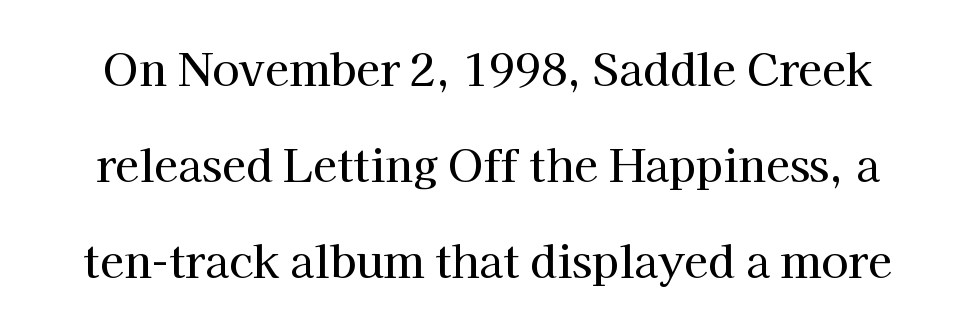
The image shows 44 px serif type, upright; set loose line spacing (2.18x), normal letter spacing, not underlined; high stroke contrast and a medium x-height.
